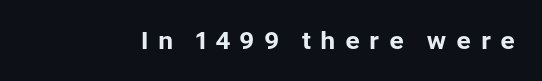
Posture: vertical. Substantial extra tracking has been applied to these lines. The area under the type is left untouched.
